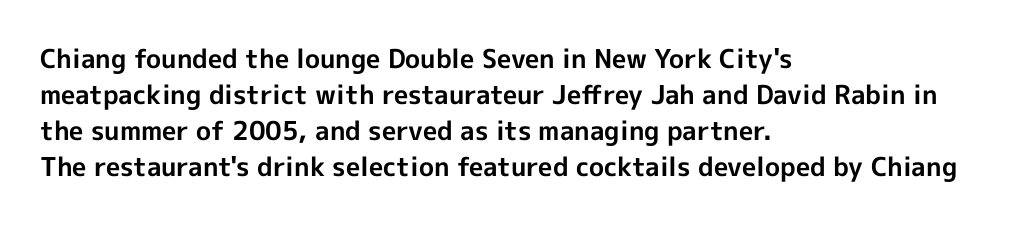
Q: Is the text bold? A: Yes.
Q: Is the text italic (slanted)? A: No, it is upright.
Q: Is the text underlined? A: No.
Q: How is the paragraph aligned? A: Left-aligned.
Q: Is the spacing between letters normal or unusually wide? A: Normal.
Q: Is the spacing between lines tight, normal or loose? A: Normal.
